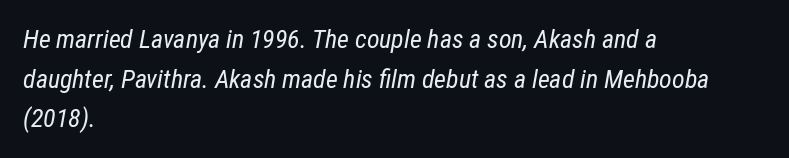
{"italic": "yes", "lean": "right", "slant_degrees": 12, "bold": "no", "underline": "no", "align": "left", "line_spacing": "normal", "line_spacing_ratio": 1.52, "letter_spacing": "normal", "letter_spacing_em": 0.0, "glyph_px": 26}
